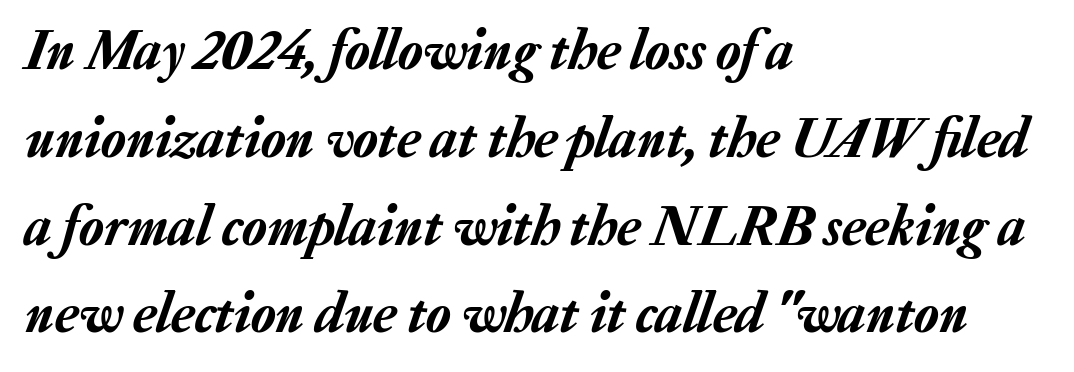
{"italic": "yes", "lean": "right", "slant_degrees": 20, "width": "normal", "stroke_contrast": "low", "x_height": "medium", "monospaced": "no", "underline": "no", "align": "left", "line_spacing": "normal", "line_spacing_ratio": 1.54, "letter_spacing": "normal", "letter_spacing_em": 0.0, "glyph_px": 57}
